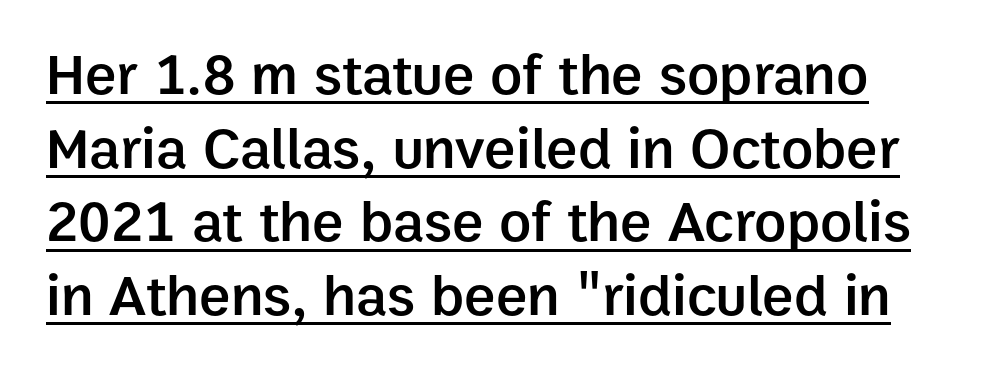
{"serif": "no", "italic": "no", "bold": "semi", "weight": "semibold", "width": "normal", "stroke_contrast": "low", "x_height": "medium", "monospaced": "no", "underline": "yes", "line_spacing": "normal", "line_spacing_ratio": 1.25, "letter_spacing": "normal", "letter_spacing_em": 0.0, "glyph_px": 59}
